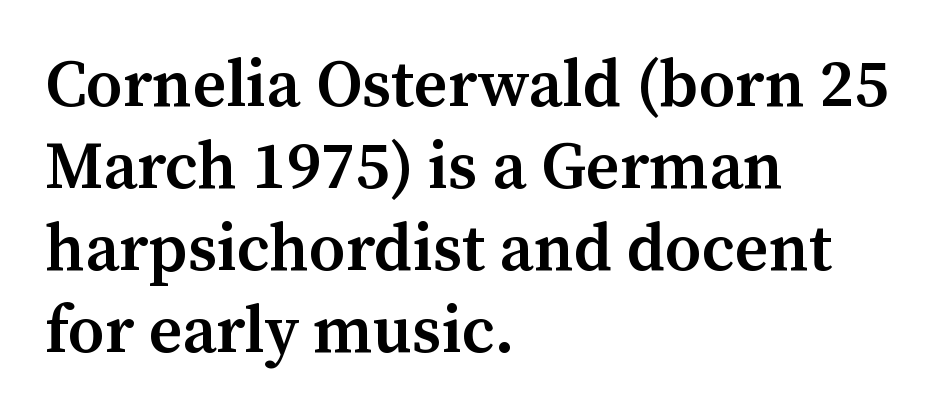
{"serif": "yes", "italic": "no", "bold": "semi", "weight": "semibold", "width": "normal", "stroke_contrast": "medium", "x_height": "medium", "monospaced": "no", "underline": "no", "align": "left", "line_spacing_ratio": 1.24, "letter_spacing": "normal", "letter_spacing_em": 0.0, "glyph_px": 66}
